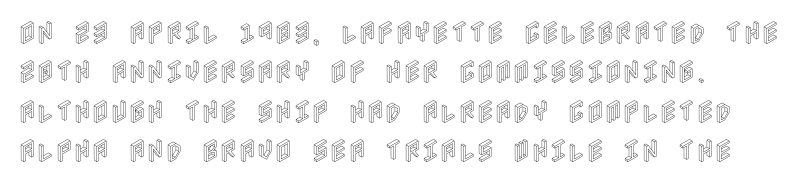
{"italic": "no", "underline": "no", "align": "left", "line_spacing": "normal", "line_spacing_ratio": 1.58, "letter_spacing": "normal", "letter_spacing_em": 0.0, "glyph_px": 25}
